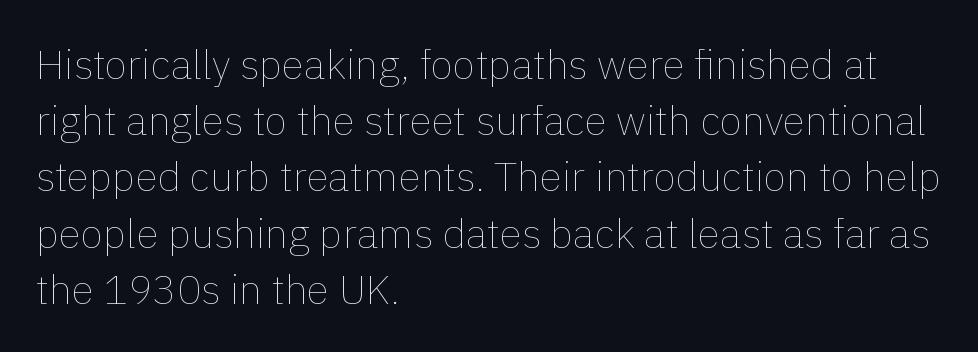
Words float on clear page, feet unadorned. This rendering uses left alignment, leaving the right contour irregular. Do the characters align in a grid? No, the font is proportional. Leading matches the norm, producing a regular column. Weight class: somewhere from thin through regular.
